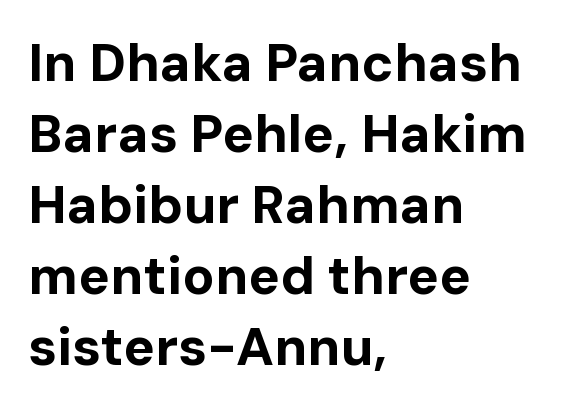
The image shows 53 px bold sans-serif type, upright; set left-aligned, normal line spacing (1.34x), normal letter spacing, not underlined; low stroke contrast and a medium x-height.
